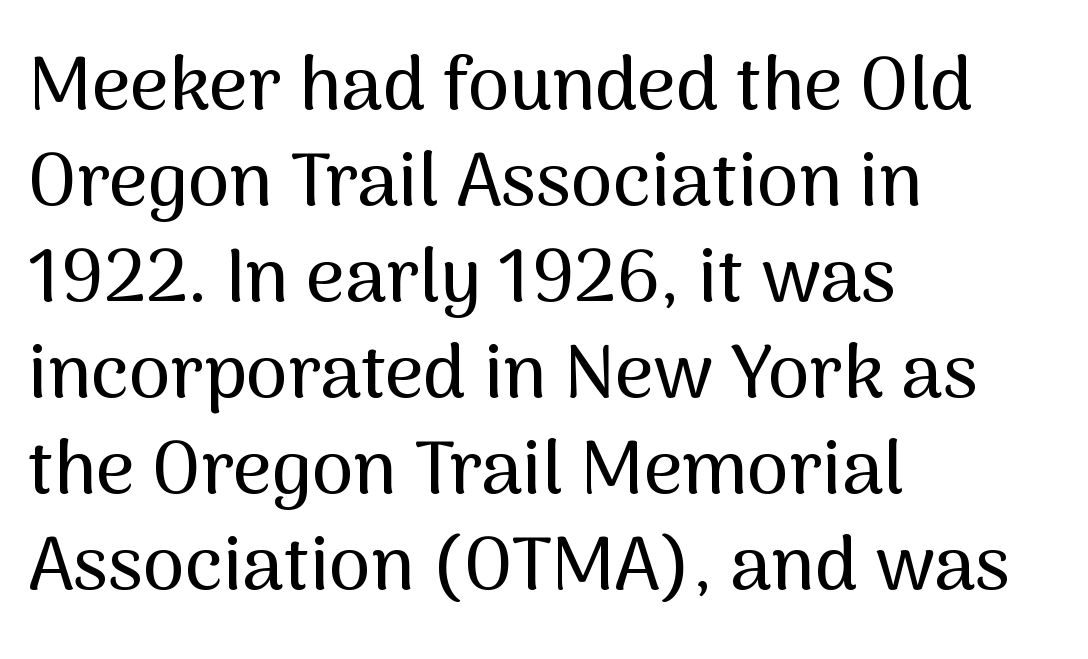
{"serif": "no", "italic": "no", "width": "normal", "stroke_contrast": "medium", "x_height": "medium", "monospaced": "no", "underline": "no", "align": "left", "line_spacing": "normal", "line_spacing_ratio": 1.28, "letter_spacing": "normal", "letter_spacing_em": 0.0, "glyph_px": 75}
